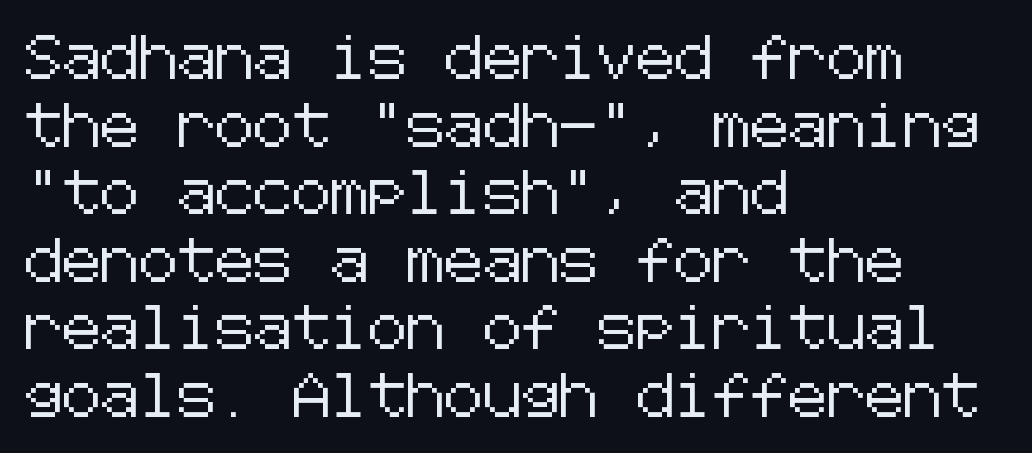
No extra tracking has been applied to these lines. These lines were composed using upright roman letters. Serif or sans? Sans — the stroke terminals are bare. Which margin do the lines hug? The left one — the right edge is uneven.
